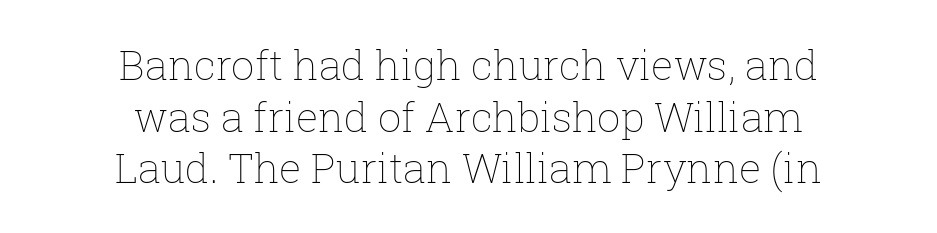
Letters have the restrained weight of plain body copy at most. Layout note: lines centered. Nothing unusual about the tracking: characters are spaced as the font intends. Designer's note — italics off, roman on. The letters advance in unequal steps, a hallmark of proportional type. Regarding leading, the lines here are spaced in the standard way.
